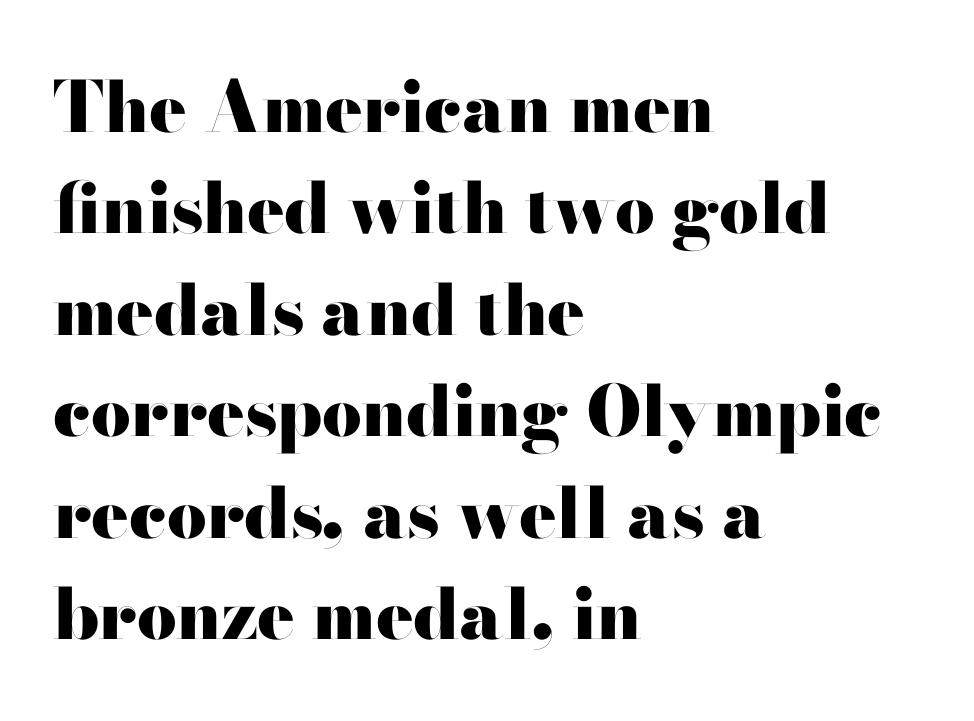
{"serif": "no", "italic": "no", "bold": "yes", "weight": "heavy", "width": "wide", "stroke_contrast": "high", "x_height": "small", "monospaced": "no", "underline": "no", "align": "left", "line_spacing": "normal", "line_spacing_ratio": 1.45, "letter_spacing": "normal", "letter_spacing_em": 0.0, "glyph_px": 70}
